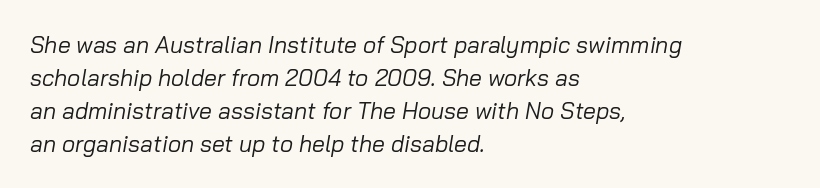
{"italic": "yes", "lean": "right", "slant_degrees": 10, "bold": "no", "underline": "no", "align": "left", "line_spacing": "normal", "line_spacing_ratio": 1.43, "letter_spacing": "normal", "letter_spacing_em": 0.0, "glyph_px": 23}
